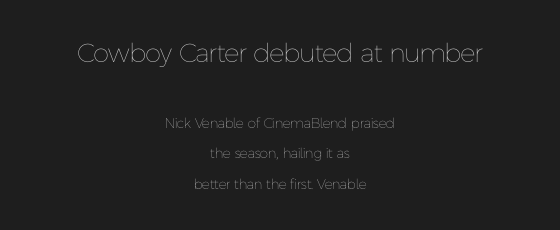
Style check: upright. The rendering keeps characters at their native spacing. Honestly, the rows look like they've been pulled way apart. The space beneath each line is pristine and unruled. Every row of glyphs is offset so its center matches the block's center. Type size steps down from the first block to the second.
